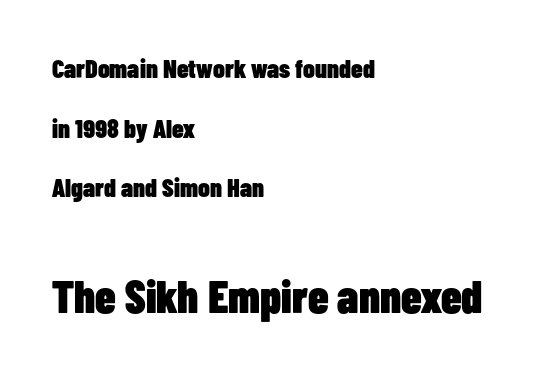
{"serif": "no", "italic": "no", "bold": "yes", "weight": "heavy", "width": "condensed", "stroke_contrast": "low", "x_height": "medium", "monospaced": "no", "underline": "no", "align": "left", "line_spacing": "loose", "line_spacing_ratio": 2.29, "letter_spacing": "normal", "letter_spacing_em": 0.0, "larger_block": "second", "size_ratio": 1.77, "glyph_px": 46}
